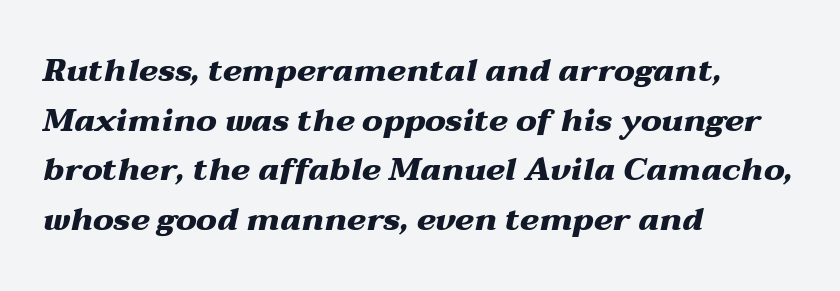
Q: Is the text bold? A: Yes.
Q: Is the text italic (slanted)? A: Yes, it leans right by about 12 degrees.
Q: Is the text underlined? A: No.
Q: How is the paragraph aligned? A: Left-aligned.
Q: Is the spacing between letters normal or unusually wide? A: Normal.
Q: Is the spacing between lines tight, normal or loose? A: Normal.
Q: Width (condensed, normal, or wide)? A: Wide.
Q: Stroke contrast? A: Medium.
Q: x-height? A: Medium.
Q: Monospaced? A: No.
